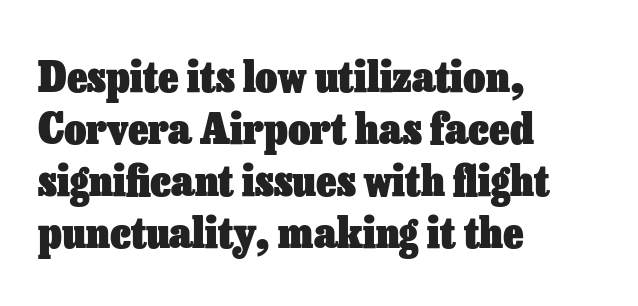
You can tell it's not italic because the verticals are truly vertical. The space directly below the letters is spotless. The rendering uses a bold face; every stroke is thick and dark. Character widths vary here, with narrow letters taking less room than wide ones. The paragraph shown leans on its left margin.
